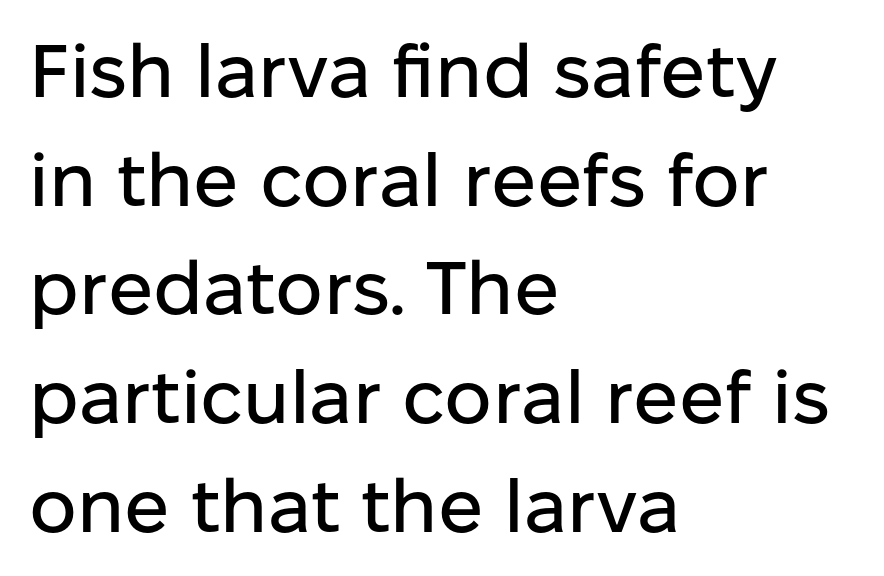
Short note: letters normally spaced. Varying glyph widths throughout — classic text-font behaviour. Where is the straight margin? On the left. The line-height multiplier appears to be the usual default. The passage shown is typeset with a sans-serif family. Type without underlining.
